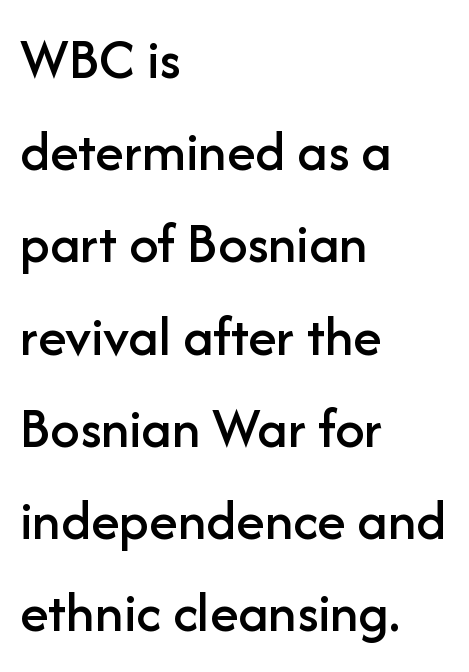
Q: Is the text italic (slanted)? A: No, it is upright.
Q: Is the typeface a serif or a sans-serif typeface? A: Sans-serif.
Q: Is the text underlined? A: No.
Q: How is the paragraph aligned? A: Left-aligned.
Q: Is the spacing between letters normal or unusually wide? A: Normal.
Q: Is the spacing between lines tight, normal or loose? A: Normal.
Q: Width (condensed, normal, or wide)? A: Normal.
Q: Stroke contrast? A: Low.
Q: x-height? A: Medium.
Q: Monospaced? A: No.
